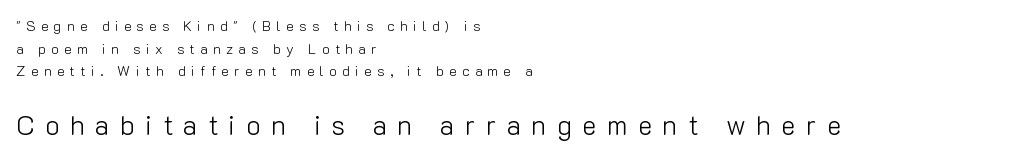
The image shows 27 px text type, upright; set left-aligned, normal line spacing (1.62x), unusually wide letter spacing (+0.39 em), not underlined; the second (bottom) block is 1.93x larger.
